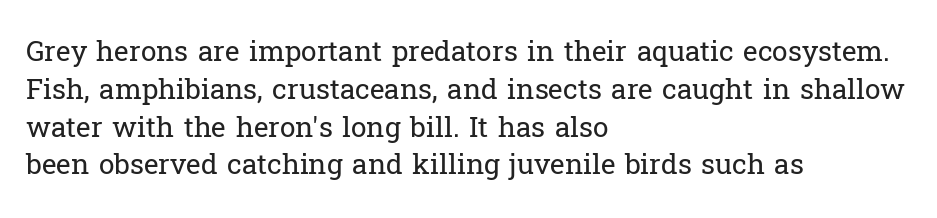
{"serif": "yes", "italic": "no", "bold": "no", "weight": "regular", "width": "normal", "stroke_contrast": "low", "x_height": "medium", "monospaced": "no", "underline": "no", "align": "left", "line_spacing": "normal", "line_spacing_ratio": 1.35, "letter_spacing": "normal", "letter_spacing_em": 0.0, "glyph_px": 28}
